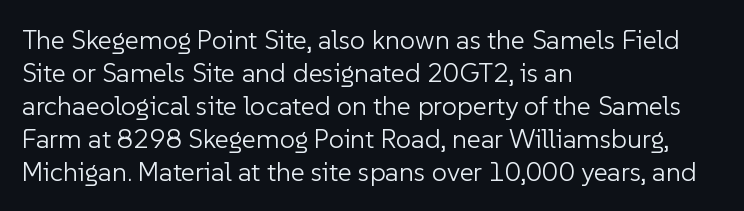
Q: Is the text bold? A: No.
Q: Is the text italic (slanted)? A: No, it is upright.
Q: Is the text underlined? A: No.
Q: How is the paragraph aligned? A: Left-aligned.
Q: Is the spacing between letters normal or unusually wide? A: Normal.
